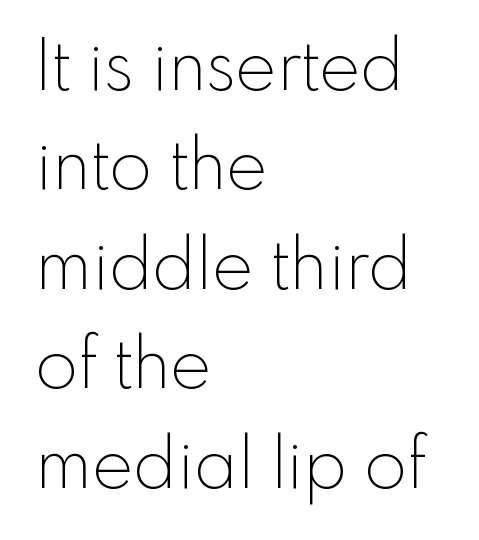
Q: Is the text bold? A: No.
Q: Is the text italic (slanted)? A: No, it is upright.
Q: Is the typeface a serif or a sans-serif typeface? A: Sans-serif.
Q: Is the text underlined? A: No.
Q: How is the paragraph aligned? A: Left-aligned.
Q: Is the spacing between letters normal or unusually wide? A: Normal.
Q: Is the spacing between lines tight, normal or loose? A: Normal.
Q: Width (condensed, normal, or wide)? A: Normal.
Q: x-height? A: Small.
Q: Monospaced? A: No.
